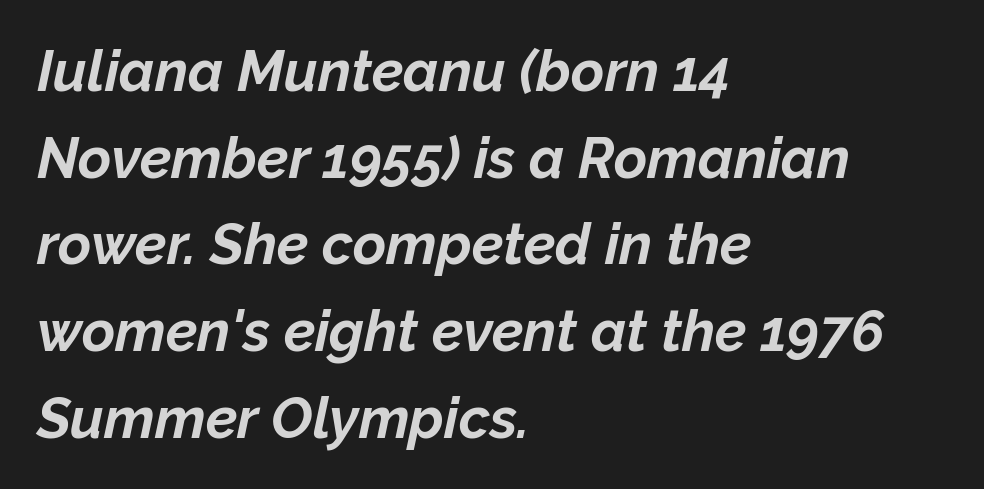
Q: Is the text bold? A: Yes.
Q: Is the text italic (slanted)? A: Yes, it leans right by about 12 degrees.
Q: Is the text underlined? A: No.
Q: How is the paragraph aligned? A: Left-aligned.
Q: Is the spacing between letters normal or unusually wide? A: Normal.
Q: Is the spacing between lines tight, normal or loose? A: Normal.
Q: Width (condensed, normal, or wide)? A: Normal.
Q: Stroke contrast? A: Low.
Q: x-height? A: Medium.
Q: Monospaced? A: No.
